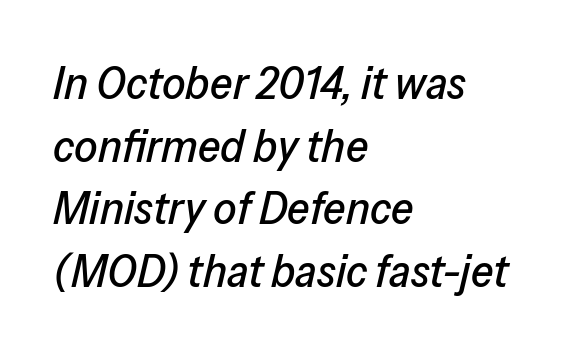
The image shows 46 px text type, italic (leaning right); set left-aligned, normal line spacing (1.36x), normal letter spacing, not underlined; low stroke contrast and a medium x-height.
